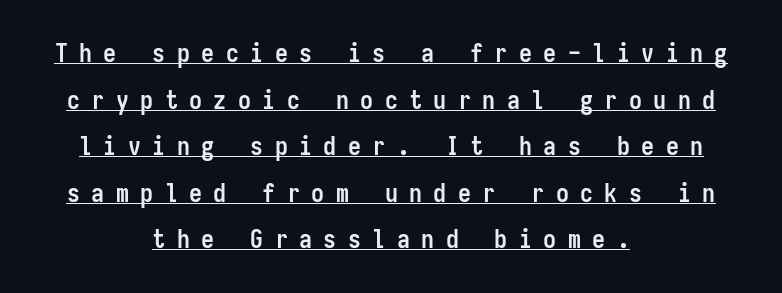
{"italic": "no", "bold": "yes", "underline": "yes", "align": "center", "line_spacing_ratio": 1.79, "letter_spacing": "wide", "letter_spacing_em": 0.44, "glyph_px": 26}
